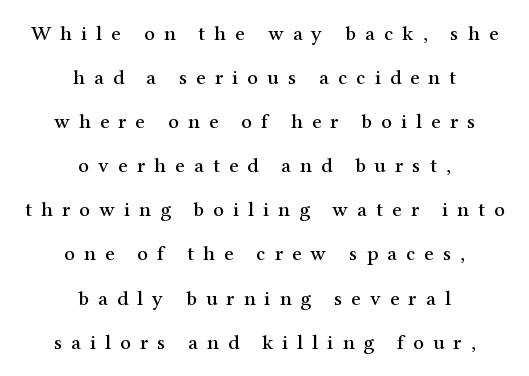
Q: Is the text italic (slanted)? A: No, it is upright.
Q: Is the text underlined? A: No.
Q: How is the paragraph aligned? A: Centered.
Q: Is the spacing between letters normal or unusually wide? A: Unusually wide.
Q: Is the spacing between lines tight, normal or loose? A: Loose.
